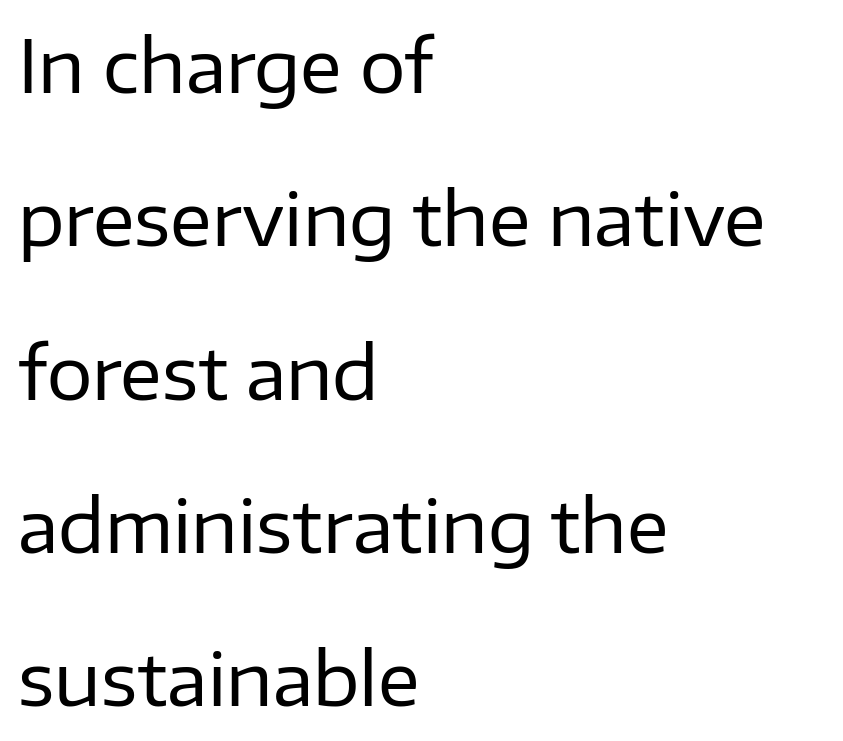
No heavy texture on the line: the type isn't bold. Honestly, the rows look like they've been pulled way apart. The specimen omits any rule beneath the text block's lines. Here the designer chose a conventional face with non-uniform glyph widths.
